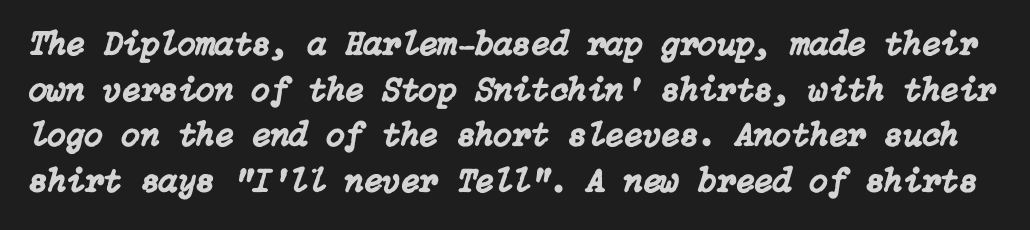
{"italic": "yes", "lean": "right", "slant_degrees": 15, "width": "normal", "stroke_contrast": "low", "x_height": "medium", "underline": "no", "line_spacing": "normal", "line_spacing_ratio": 1.34, "letter_spacing": "normal", "letter_spacing_em": 0.0, "glyph_px": 34}
